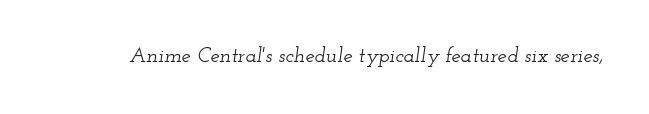
{"italic": "yes", "lean": "right", "slant_degrees": 12, "underline": "no", "letter_spacing": "normal", "letter_spacing_em": 0.0, "glyph_px": 21}
